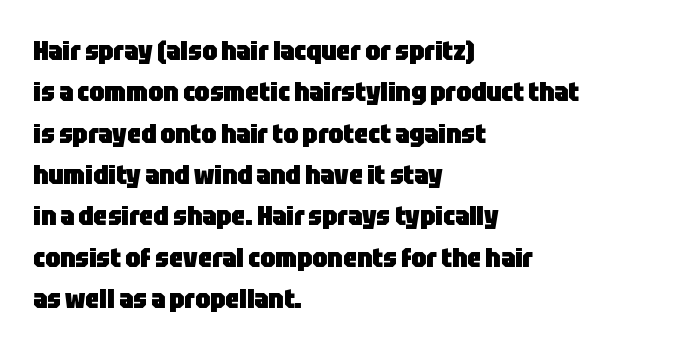
The image shows 27 px bold type, upright; set left-aligned, normal line spacing (1.53x), normal letter spacing, not underlined.
